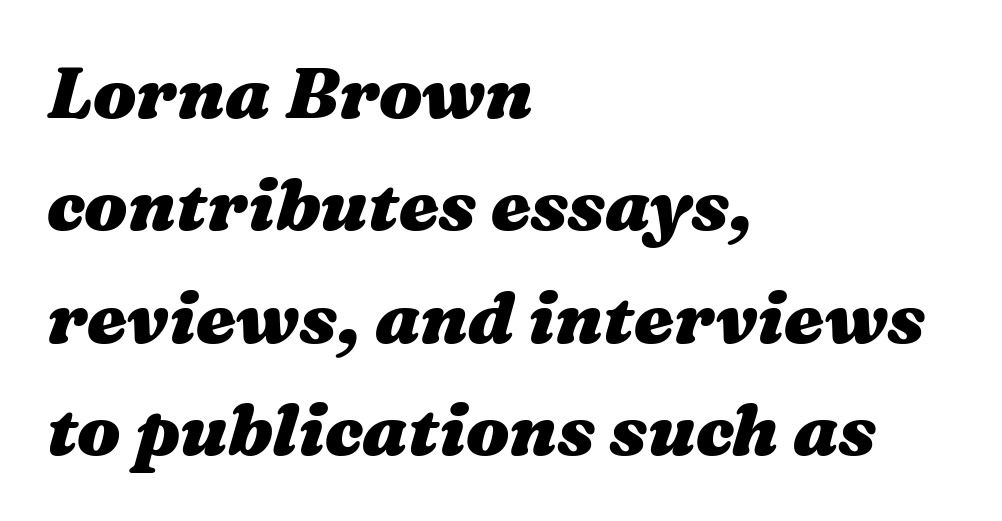
The image shows 72 px heavy, wide type, italic (leaning right); set left-aligned, normal line spacing (1.56x), normal letter spacing, not underlined; medium stroke contrast and a medium x-height.
